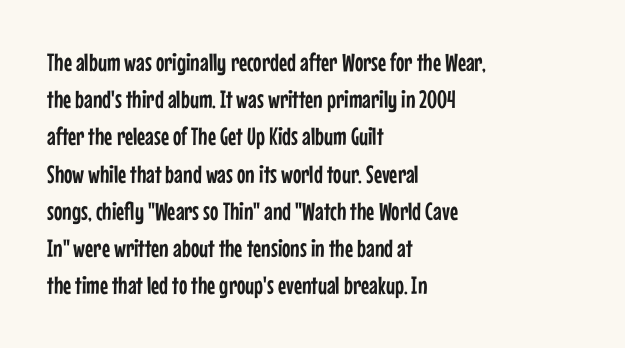
The image shows 25 px text type, upright; set left-aligned, normal line spacing (1.49x), normal letter spacing, not underlined.
